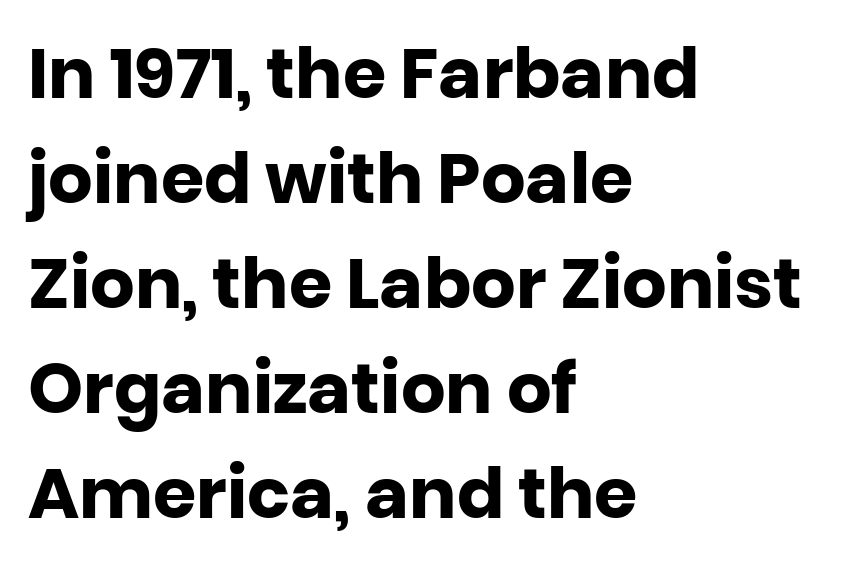
How are the letters spaced? Ordinarily, with no added tracking. Looks like regular typesetting: each glyph gets only the width it needs. These lines sit exactly where default settings would place them. Has an underline been added? It has not. Where is the straight margin? On the left. The typesetting leans heavy: a genuine bold.
